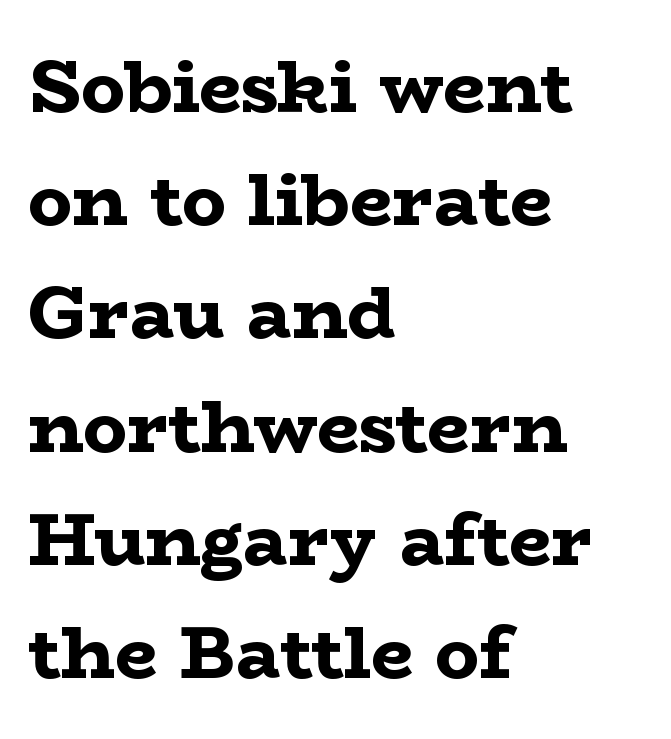
The letters stand upright; this is a roman face. A serif font was chosen for this passage. The string is rendered with underlining switched off. Each letter keeps its own natural width here, so spacing adapts to shape.
